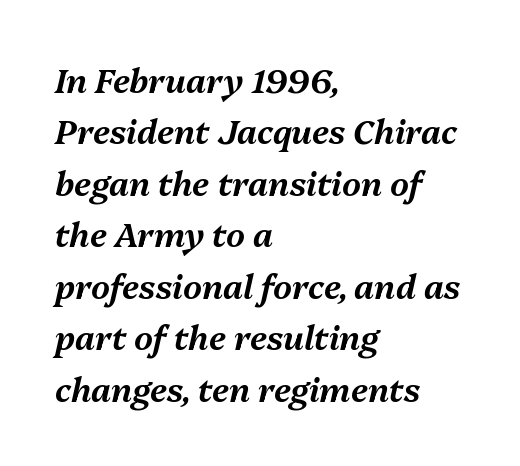
{"italic": "yes", "lean": "right", "slant_degrees": 13, "width": "normal", "stroke_contrast": "medium", "x_height": "medium", "monospaced": "no", "underline": "no", "align": "left", "line_spacing": "normal", "line_spacing_ratio": 1.56, "letter_spacing": "normal", "letter_spacing_em": 0.0, "glyph_px": 33}
